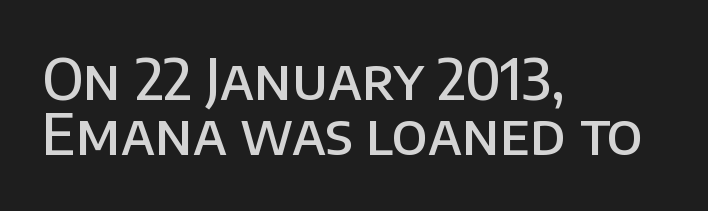
Q: Is the text bold? A: Semi-bold.
Q: Is the text italic (slanted)? A: No, it is upright.
Q: Is the typeface a serif or a sans-serif typeface? A: Sans-serif.
Q: Is the text underlined? A: No.
Q: How is the paragraph aligned? A: Left-aligned.
Q: Is the spacing between letters normal or unusually wide? A: Normal.
Q: Is the spacing between lines tight, normal or loose? A: Tight.
Q: Width (condensed, normal, or wide)? A: Normal.
Q: Stroke contrast? A: Low.
Q: x-height? A: Large.
Q: Monospaced? A: No.
